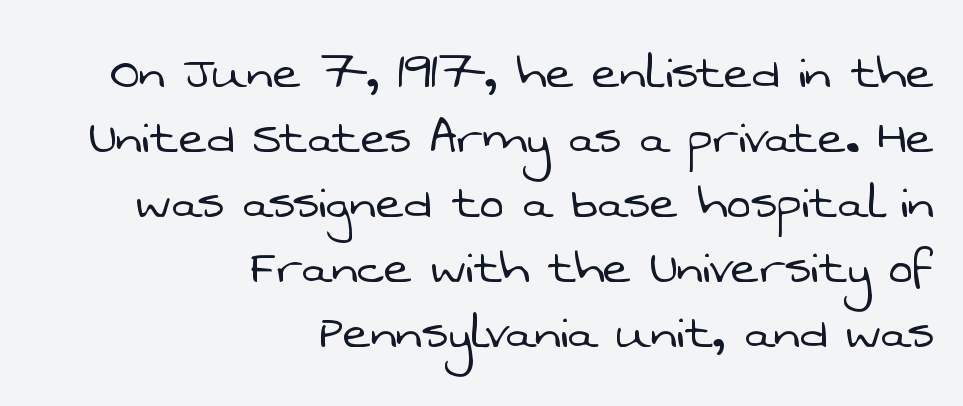
Q: Is the text bold? A: No.
Q: Is the typeface a serif or a sans-serif typeface? A: Sans-serif.
Q: Is the text underlined? A: No.
Q: How is the paragraph aligned? A: Right-aligned.
Q: Is the spacing between letters normal or unusually wide? A: Normal.
Q: Is the spacing between lines tight, normal or loose? A: Tight.
Q: Width (condensed, normal, or wide)? A: Normal.
Q: Stroke contrast? A: Low.
Q: x-height? A: Medium.
Q: Monospaced? A: No.
